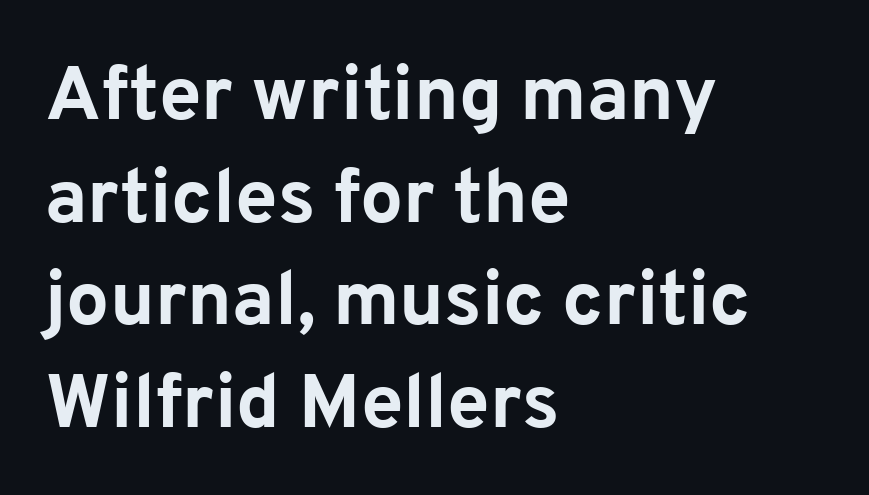
{"serif": "no", "italic": "no", "bold": "yes", "weight": "bold", "width": "normal", "stroke_contrast": "low", "x_height": "medium", "monospaced": "no", "underline": "no", "align": "left", "line_spacing": "normal", "line_spacing_ratio": 1.35, "letter_spacing": "normal", "letter_spacing_em": 0.0, "glyph_px": 76}
